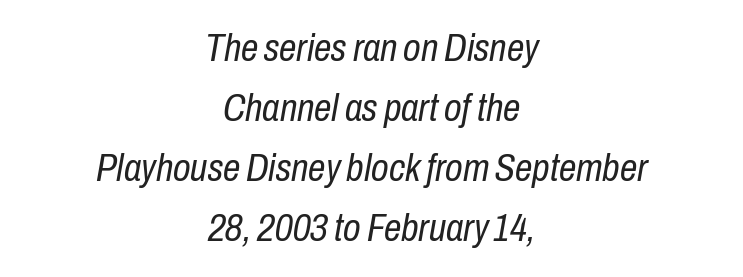
The image shows 39 px regular-weight, condensed type, italic (leaning right); set centered, normal line spacing (1.54x), normal letter spacing, not underlined; low stroke contrast and a medium x-height.
